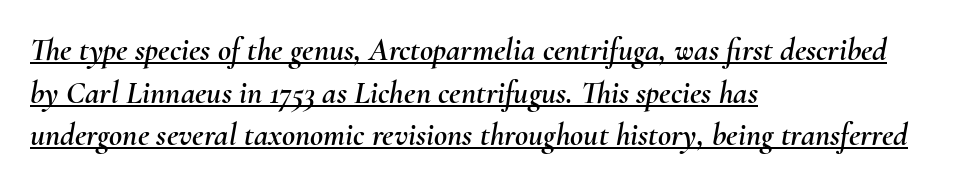
Q: Is the text italic (slanted)? A: Yes, it leans right by about 10 degrees.
Q: Is the text underlined? A: Yes.
Q: How is the paragraph aligned? A: Left-aligned.
Q: Is the spacing between letters normal or unusually wide? A: Normal.
Q: Is the spacing between lines tight, normal or loose? A: Normal.
Q: Width (condensed, normal, or wide)? A: Normal.
Q: Stroke contrast? A: Medium.
Q: x-height? A: Small.
Q: Monospaced? A: No.
